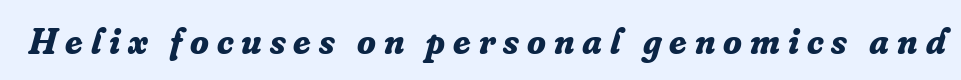
{"serif": "yes", "italic": "yes", "lean": "right", "slant_degrees": 16, "bold": "yes", "weight": "bold", "width": "normal", "stroke_contrast": "low", "x_height": "small", "monospaced": "no", "underline": "no", "letter_spacing": "wide", "letter_spacing_em": 0.21, "glyph_px": 38}
